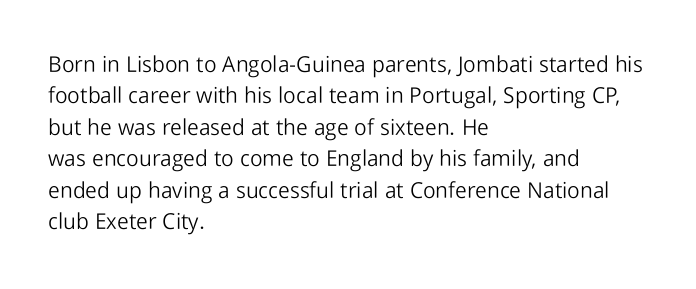
The line-height multiplier appears to be the usual default. The ragged edge is on the right, which tells us the setting is flush left. A typesetter would mark this as roman, not italic. This sample uses plain, unmodified letter spacing. No letter is thick-stroked: the sample isn't bold.
